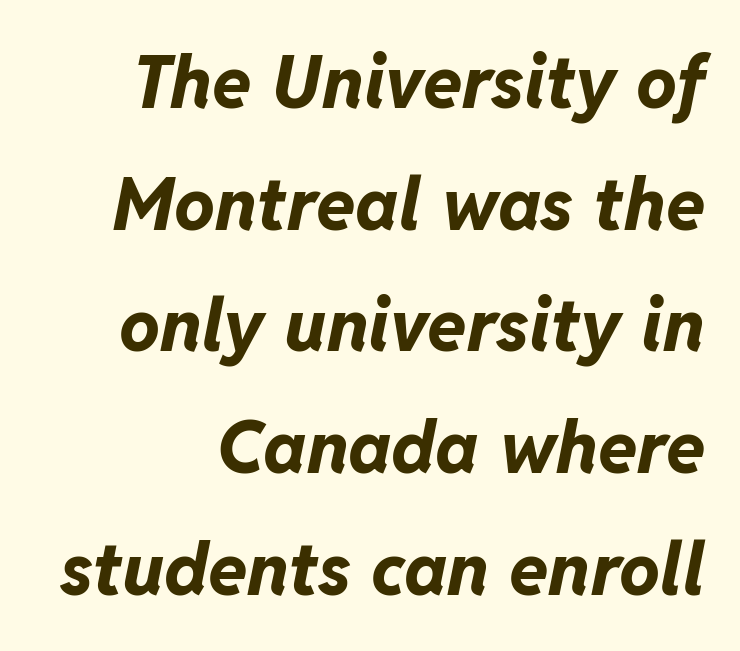
{"italic": "yes", "lean": "right", "slant_degrees": 11, "bold": "yes", "weight": "bold", "width": "normal", "stroke_contrast": "low", "x_height": "medium", "monospaced": "no", "underline": "no", "line_spacing": "normal", "line_spacing_ratio": 1.69, "letter_spacing": "normal", "letter_spacing_em": 0.0, "glyph_px": 72}
